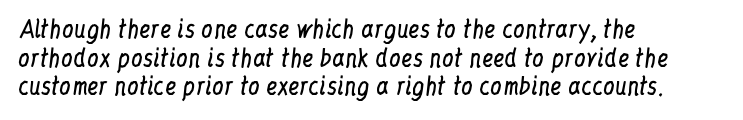
Q: Is the text bold? A: No.
Q: Is the text italic (slanted)? A: Yes.
Q: Is the text underlined? A: No.
Q: How is the paragraph aligned? A: Left-aligned.
Q: Is the spacing between letters normal or unusually wide? A: Normal.
